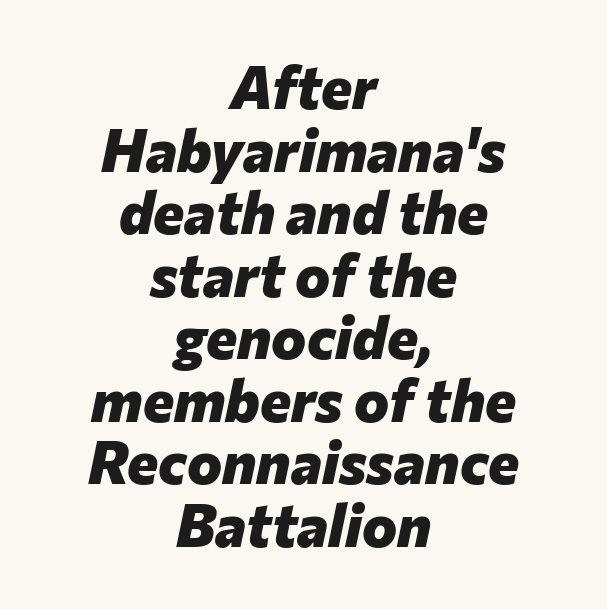
Whoever set this chose condensed vertical rhythm over breathing room. How heavy is the stroke? Heavy — this is a bold. Line starts and ends both wander, symmetrically. Each letter keeps its own natural width here, so spacing adapts to shape. What stands out about the letter spacing? Nothing — it is the standard amount.
